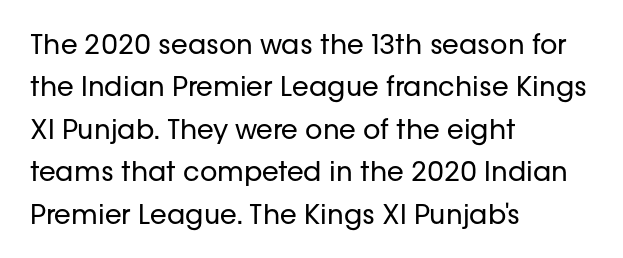
The image shows 27 px text type, upright; set left-aligned, normal line spacing (1.57x), normal letter spacing, not underlined.
